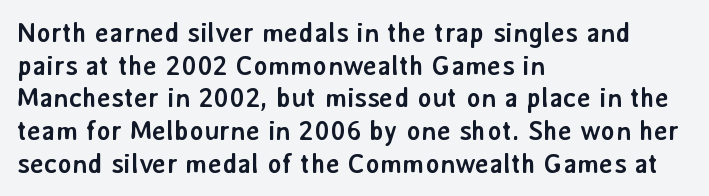
The image shows 27 px bold type, upright; set left-aligned, line spacing 1.21x, normal letter spacing, not underlined.
